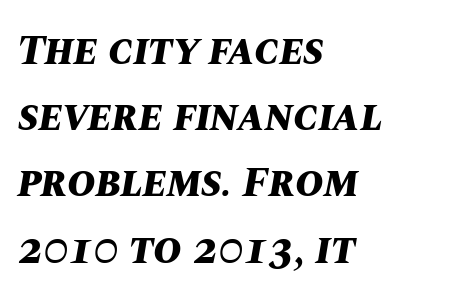
The image shows 43 px bold type, italic (leaning right); set left-aligned, normal line spacing (1.54x), normal letter spacing, not underlined; medium stroke contrast and a large x-height.
